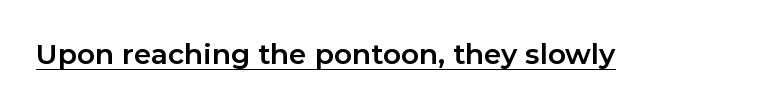
Q: Is the text bold? A: Yes.
Q: Is the text italic (slanted)? A: No, it is upright.
Q: Is the typeface a serif or a sans-serif typeface? A: Sans-serif.
Q: Is the text underlined? A: Yes.
Q: Is the spacing between letters normal or unusually wide? A: Normal.
Q: Width (condensed, normal, or wide)? A: Normal.
Q: Stroke contrast? A: Low.
Q: x-height? A: Medium.
Q: Monospaced? A: No.
